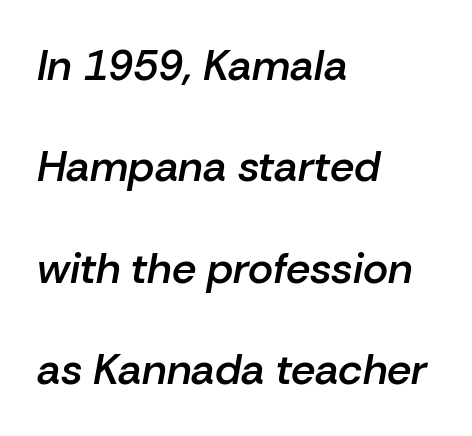
The whole block is typeset with a tilt. There is no visible air inserted between adjacent glyphs. The letters advance in unequal steps, a hallmark of proportional type. Notice how the passage keeps a crisp vertical edge on the left only.
